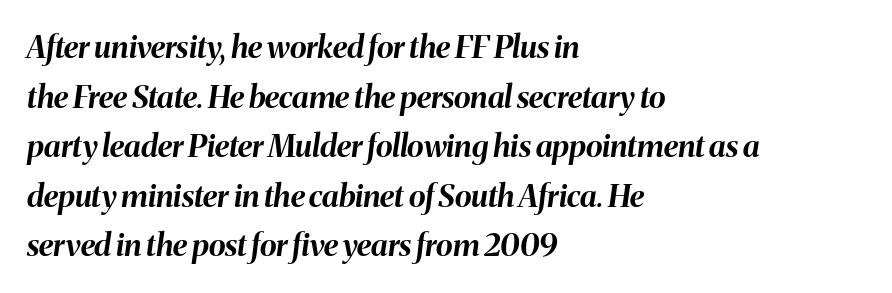
The image shows 31 px bold type, italic (leaning right); set left-aligned, normal line spacing (1.6x), normal letter spacing, not underlined; medium stroke contrast and a medium x-height.
